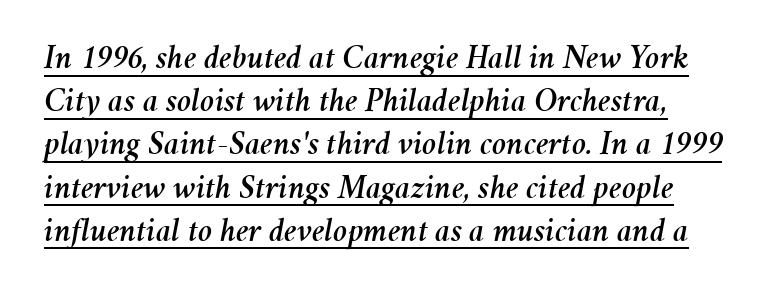
Q: Is the text italic (slanted)? A: Yes, it leans right by about 11 degrees.
Q: Is the text underlined? A: Yes.
Q: How is the paragraph aligned? A: Left-aligned.
Q: Is the spacing between letters normal or unusually wide? A: Normal.
Q: Is the spacing between lines tight, normal or loose? A: Normal.
Q: Width (condensed, normal, or wide)? A: Normal.
Q: Stroke contrast? A: Medium.
Q: x-height? A: Medium.
Q: Monospaced? A: No.
